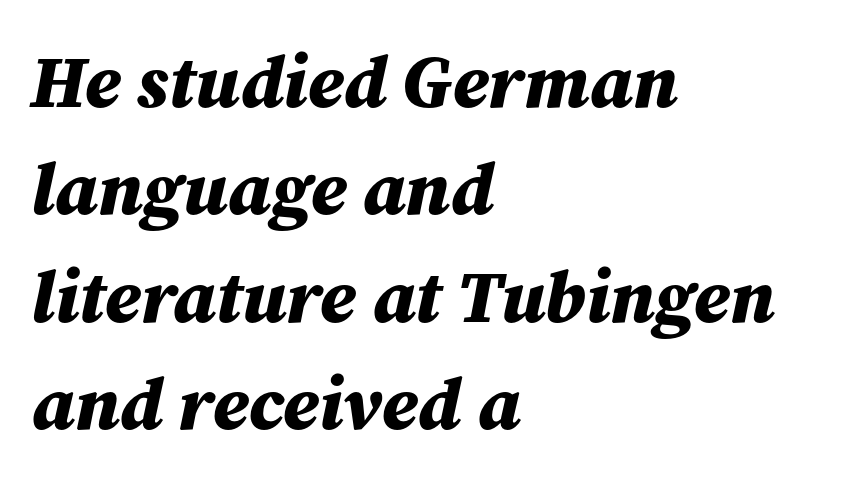
{"italic": "yes", "lean": "right", "slant_degrees": 12, "bold": "yes", "weight": "bold", "width": "normal", "stroke_contrast": "medium", "x_height": "medium", "monospaced": "no", "underline": "no", "align": "left", "line_spacing": "normal", "line_spacing_ratio": 1.45, "letter_spacing": "normal", "letter_spacing_em": 0.0, "glyph_px": 74}
